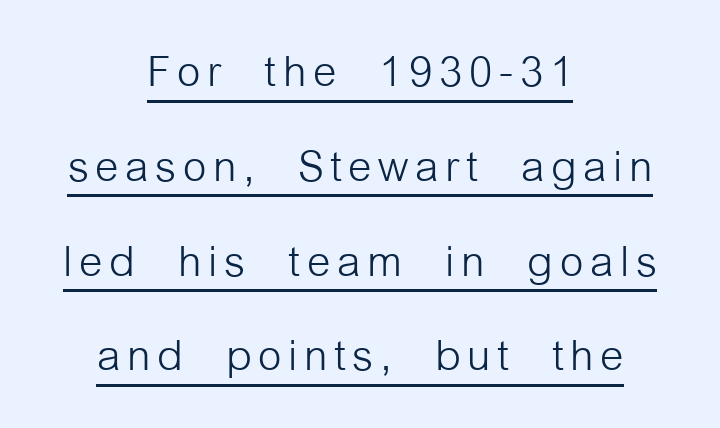
A typesetter would label this face a sans. Note the varied advance widths — an 'i' is clearly narrower than an 'm'. Each line is balanced around a shared central axis. In designer terms, the underline attribute is active on this setting.
